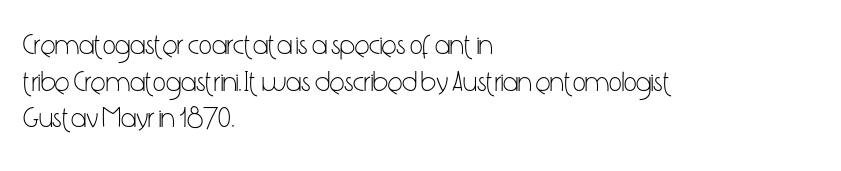
{"serif": "no", "italic": "no", "bold": "no", "weight": "light", "width": "condensed", "stroke_contrast": "low", "x_height": "medium", "monospaced": "no", "underline": "no", "align": "left", "line_spacing": "normal", "line_spacing_ratio": 1.31, "letter_spacing": "normal", "letter_spacing_em": 0.0, "glyph_px": 28}
